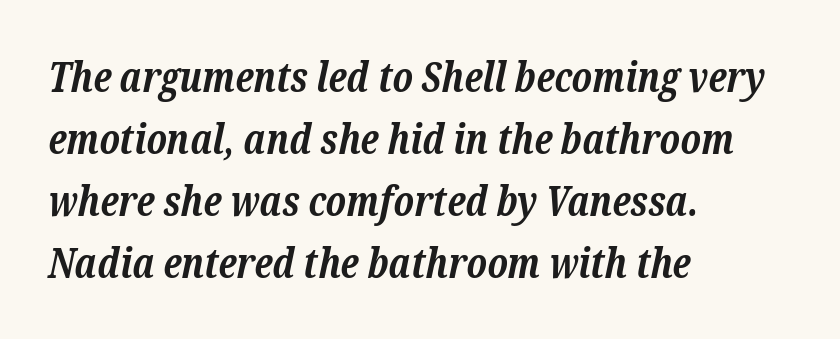
The image shows 41 px bold serif type, italic (leaning right); set left-aligned, normal line spacing (1.51x), normal letter spacing, not underlined; low stroke contrast and a medium x-height.
